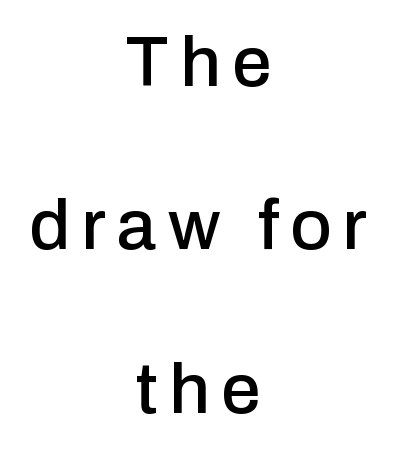
This rendering employs a face without finishing strokes, i.e., a sans-serif. Note the varied advance widths — an 'i' is clearly narrower than an 'm'. Each line is balanced around a shared central axis. This sample uses an upright cut, with every glyph sitting square on the baseline. The leading is generous, giving the passage an open texture. Honestly, there is no underline to notice here at all.
